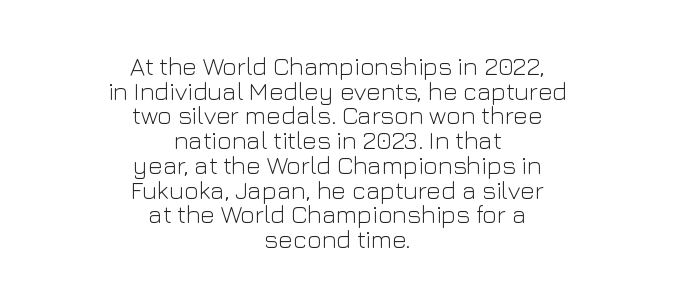
The passage shown has conventional tracking throughout. In terms of posture, this sample is upright. Students, observe: this is what under-led, compact text looks like. Notice how the passage keeps no hard edge, just a central spine. Underlining? Definitely not there.
